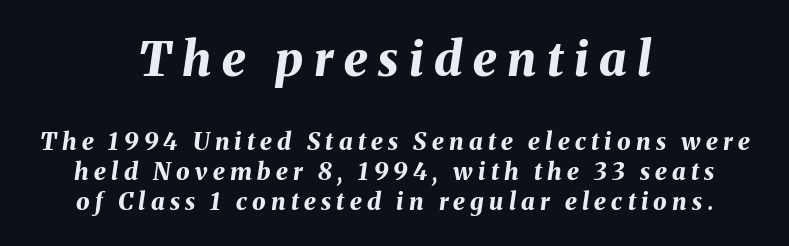
The image shows 48 px bold type, italic (leaning right); set centered, normal line spacing (1.25x), unusually wide letter spacing (+0.22 em), not underlined; the first (top) block is 2.0x larger; medium stroke contrast and a medium x-height.
